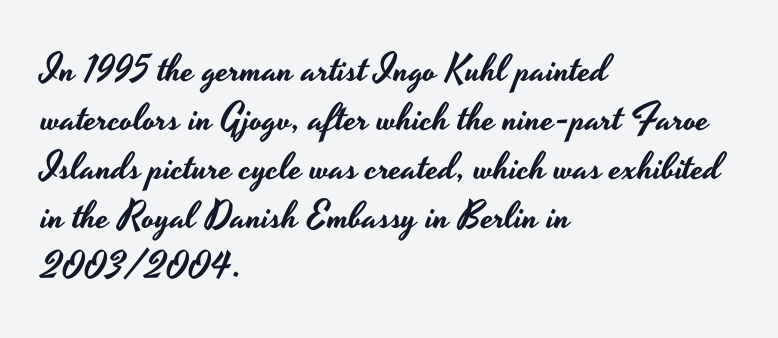
The image shows 38 px wide sans-serif type; set left-aligned, normal line spacing (1.29x), normal letter spacing, not underlined; low stroke contrast and a small x-height.
